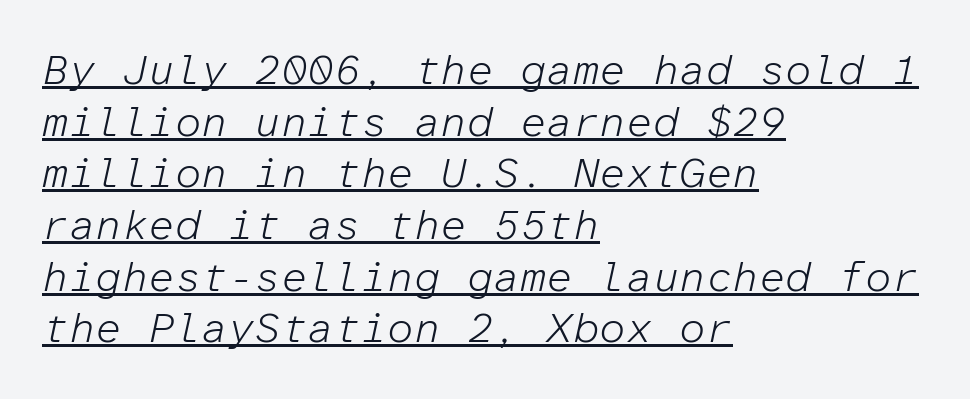
Q: Is the text bold? A: No.
Q: Is the text italic (slanted)? A: Yes, it leans right by about 12 degrees.
Q: Is the text underlined? A: Yes.
Q: How is the paragraph aligned? A: Left-aligned.
Q: Is the spacing between letters normal or unusually wide? A: Normal.
Q: Width (condensed, normal, or wide)? A: Normal.
Q: Stroke contrast? A: Low.
Q: x-height? A: Medium.
Q: Monospaced? A: Yes.
